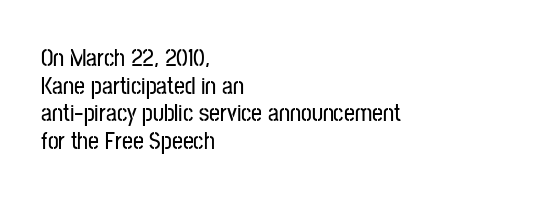
Q: Is the text italic (slanted)? A: No, it is upright.
Q: Is the text underlined? A: No.
Q: How is the paragraph aligned? A: Left-aligned.
Q: Is the spacing between letters normal or unusually wide? A: Normal.
Q: Is the spacing between lines tight, normal or loose? A: Tight.
